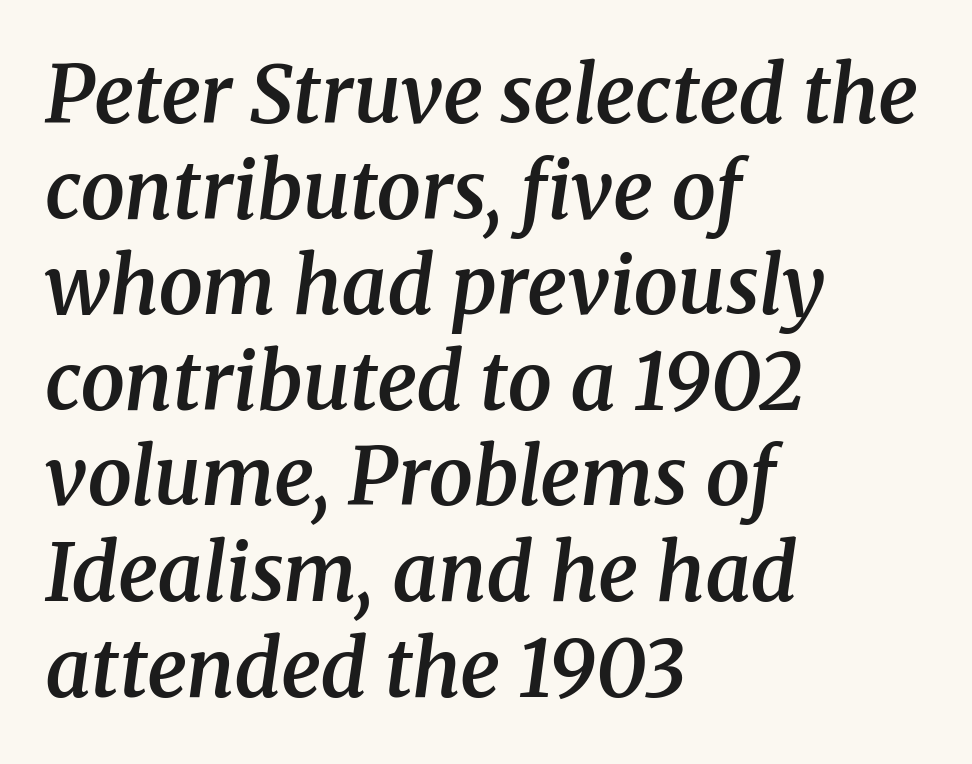
{"serif": "yes", "italic": "yes", "lean": "right", "slant_degrees": 8, "bold": "semi", "weight": "semibold", "width": "normal", "stroke_contrast": "medium", "x_height": "medium", "monospaced": "no", "underline": "no", "align": "left", "line_spacing_ratio": 1.21, "letter_spacing": "normal", "letter_spacing_em": 0.0, "glyph_px": 79}
